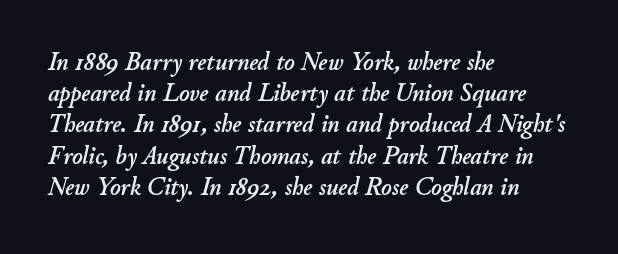
{"italic": "yes", "lean": "right", "slant_degrees": 11, "underline": "no", "align": "left", "line_spacing": "normal", "line_spacing_ratio": 1.25, "letter_spacing": "normal", "letter_spacing_em": 0.0, "glyph_px": 25}
